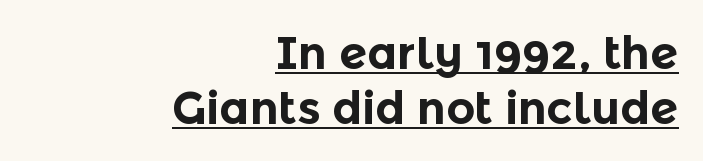
Caption: standard tracking, unaltered. You could not count columns in this text — the font is proportionally spaced. Line endings align vertically; line beginnings do not. The specimen includes a rule beneath the text block's lines. Characters remain perfectly vertical along every line. Caption: bold face, heavy strokes.
